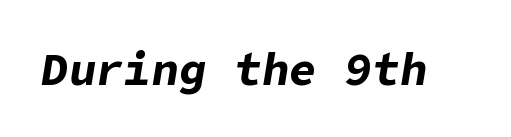
Q: Is the text bold? A: Yes.
Q: Is the text italic (slanted)? A: Yes, it leans right by about 9 degrees.
Q: Is the text underlined? A: No.
Q: Is the spacing between letters normal or unusually wide? A: Normal.
Q: Width (condensed, normal, or wide)? A: Normal.
Q: Stroke contrast? A: Low.
Q: x-height? A: Medium.
